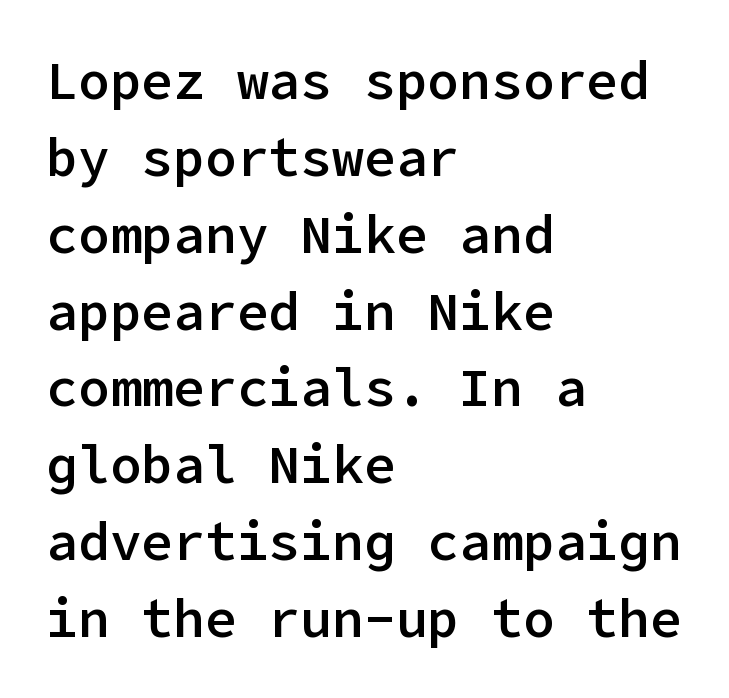
The image shows 53 px semibold sans-serif type, upright; set left-aligned, normal line spacing (1.45x), normal letter spacing, not underlined; low stroke contrast and a medium x-height.
